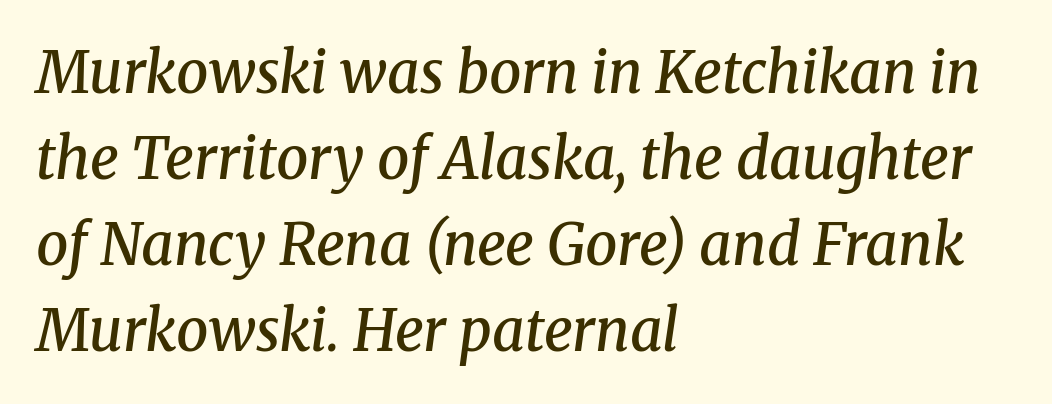
The image shows 57 px semibold serif type, italic (leaning right); set left-aligned, normal line spacing (1.51x), normal letter spacing, not underlined; medium stroke contrast and a medium x-height.
